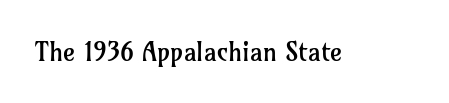
A roman cut, with each character standing at attention. Decoration check: the copy has no underline. The gaps between neighbouring characters are ordinary and unremarkable. Bold? No — there's no thickening of the strokes.
